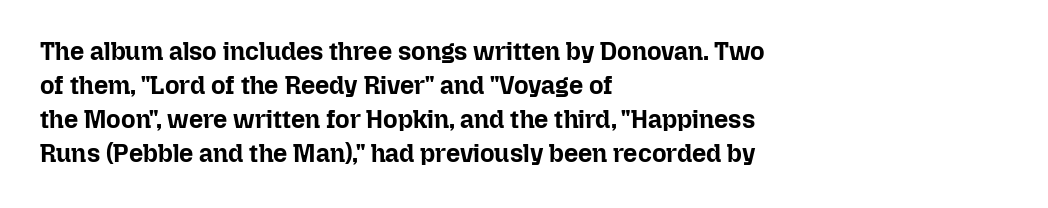
{"italic": "no", "bold": "yes", "underline": "no", "align": "left", "line_spacing": "normal", "line_spacing_ratio": 1.36, "letter_spacing": "normal", "letter_spacing_em": 0.0, "glyph_px": 25}
